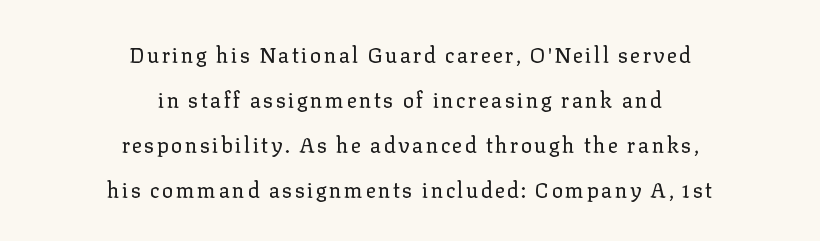
The image shows 21 px text type, upright; set centered, loose line spacing (2.14x), not underlined.
